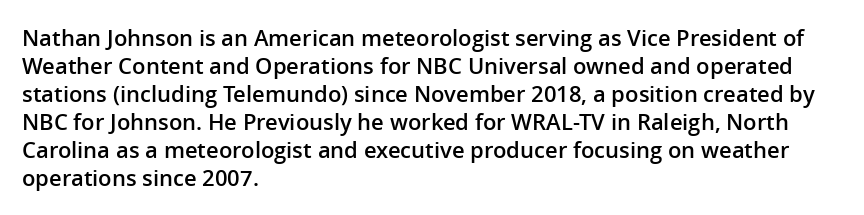
Regular leading. Is there any slant? The stems are plumb. You could call the tracking neutral — neither tight nor loose. A bare baseline throughout the passage.
